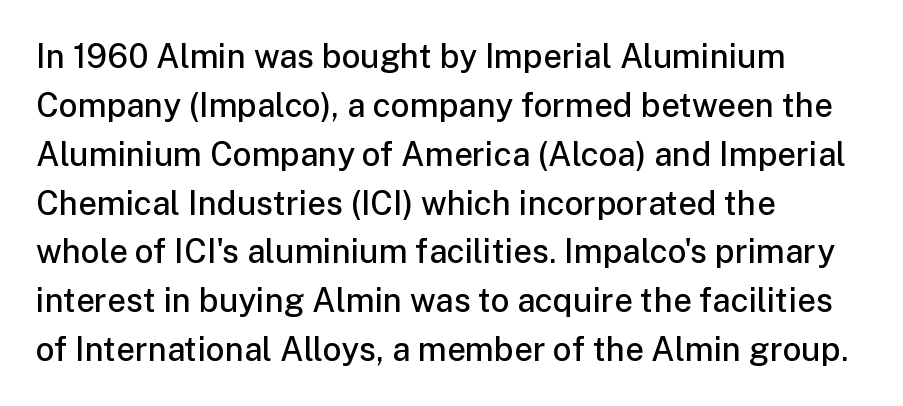
Q: Is the text bold? A: Semi-bold.
Q: Is the text italic (slanted)? A: No, it is upright.
Q: Is the typeface a serif or a sans-serif typeface? A: Sans-serif.
Q: Is the text underlined? A: No.
Q: How is the paragraph aligned? A: Left-aligned.
Q: Is the spacing between letters normal or unusually wide? A: Normal.
Q: Is the spacing between lines tight, normal or loose? A: Normal.
Q: Width (condensed, normal, or wide)? A: Normal.
Q: Stroke contrast? A: Low.
Q: x-height? A: Medium.
Q: Monospaced? A: No.
